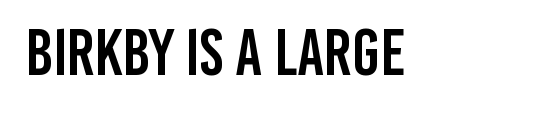
{"serif": "no", "italic": "no", "width": "condensed", "stroke_contrast": "low", "x_height": "large", "monospaced": "no", "underline": "no", "letter_spacing": "normal", "letter_spacing_em": 0.0, "glyph_px": 66}
